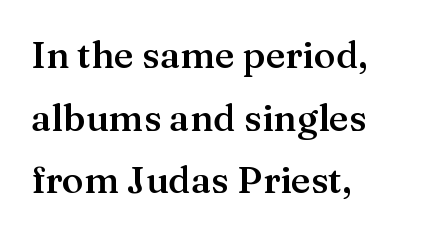
The designer went with a serif here, giving each stem small feet. Teacher's note: observe the even left margin — that is flush-left alignment. This sample has the flowing, uneven cadence of proportional lettering. Spacing between characters is what you'd get straight out of the box. The space between consecutive lines is moderate.
